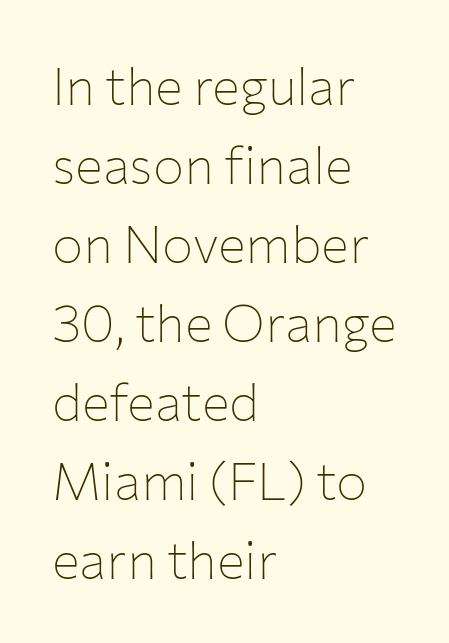
The image shows 52 px thin sans-serif type, upright; set left-aligned, normal line spacing (1.52x), normal letter spacing, not underlined; low stroke contrast and a medium x-height.
